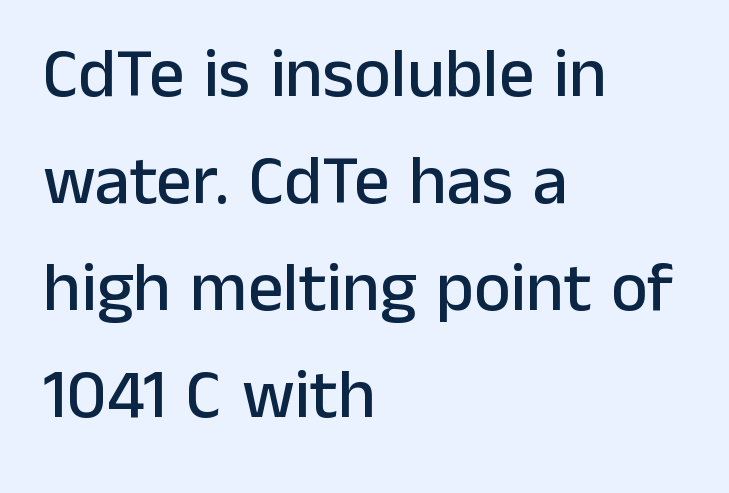
Horizontally, the lines are justified to the leading edge only. Clear beneath every line of the passage. Italic? Not at all — the glyphs are vertical. What's the leading like? Ordinary, nothing unusual. Characters follow at the spacing the type designer built in. The typeface chosen for these lines omits serifs.
